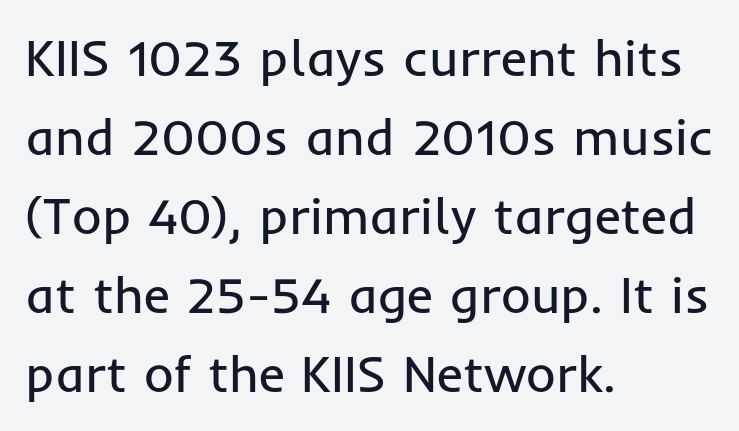
Q: Is the text bold? A: No.
Q: Is the text italic (slanted)? A: No, it is upright.
Q: Is the typeface a serif or a sans-serif typeface? A: Sans-serif.
Q: Is the text underlined? A: No.
Q: How is the paragraph aligned? A: Left-aligned.
Q: Is the spacing between letters normal or unusually wide? A: Normal.
Q: Is the spacing between lines tight, normal or loose? A: Normal.
Q: Width (condensed, normal, or wide)? A: Normal.
Q: Stroke contrast? A: Low.
Q: x-height? A: Medium.
Q: Monospaced? A: No.
